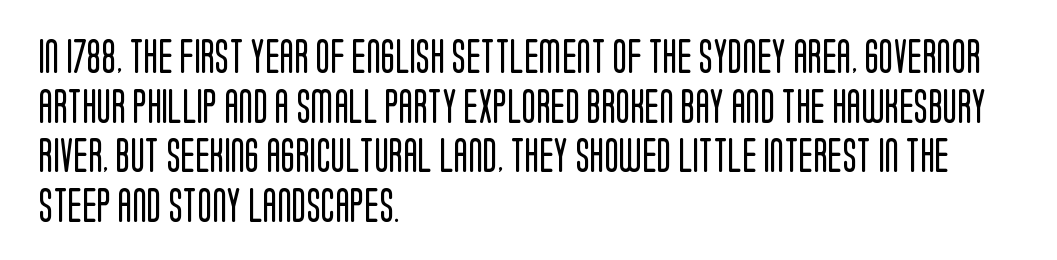
Q: Is the text bold? A: No.
Q: Is the text italic (slanted)? A: No, it is upright.
Q: Is the typeface a serif or a sans-serif typeface? A: Sans-serif.
Q: Is the text underlined? A: No.
Q: How is the paragraph aligned? A: Left-aligned.
Q: Is the spacing between letters normal or unusually wide? A: Normal.
Q: Is the spacing between lines tight, normal or loose? A: Normal.
Q: Width (condensed, normal, or wide)? A: Condensed.
Q: Stroke contrast? A: Low.
Q: x-height? A: Large.
Q: Monospaced? A: No.
